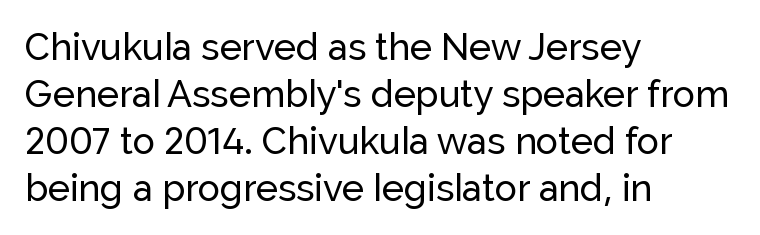
The image shows 37 px sans-serif type, upright; set left-aligned, normal line spacing (1.27x), normal letter spacing, not underlined; low stroke contrast and a medium x-height.
